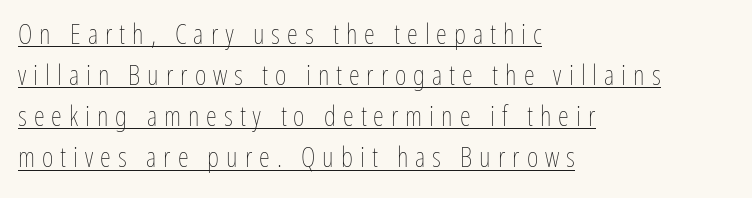
Q: Is the text bold? A: No.
Q: Is the text italic (slanted)? A: No, it is upright.
Q: Is the text underlined? A: Yes.
Q: How is the paragraph aligned? A: Left-aligned.
Q: Is the spacing between letters normal or unusually wide? A: Unusually wide.
Q: Is the spacing between lines tight, normal or loose? A: Normal.
Q: Width (condensed, normal, or wide)? A: Condensed.
Q: Stroke contrast? A: Low.
Q: x-height? A: Medium.
Q: Monospaced? A: No.
